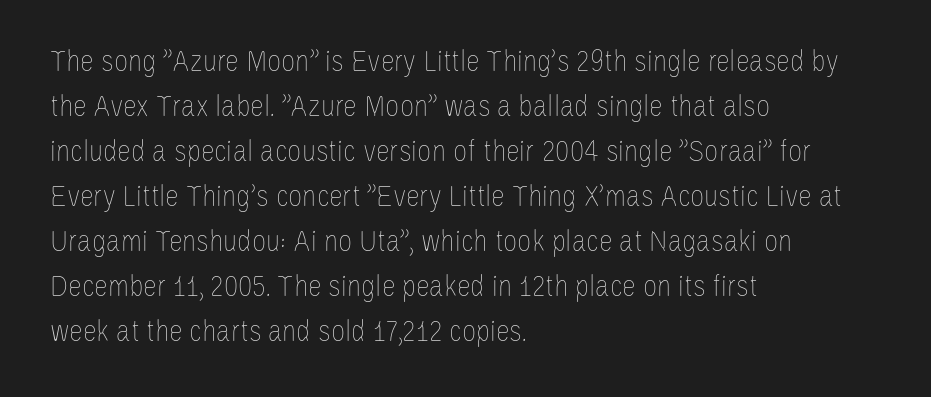
{"italic": "no", "bold": "no", "weight": "thin", "width": "condensed", "stroke_contrast": "low", "x_height": "large", "monospaced": "no", "underline": "no", "align": "left", "line_spacing": "normal", "line_spacing_ratio": 1.45, "letter_spacing": "normal", "letter_spacing_em": 0.0, "glyph_px": 31}
